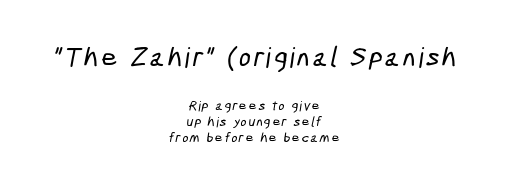
{"serif": "no", "width": "condensed", "stroke_contrast": "low", "x_height": "medium", "monospaced": "no", "underline": "no", "align": "center", "line_spacing": "tight", "line_spacing_ratio": 1.15, "larger_block": "first", "size_ratio": 2.0, "glyph_px": 28}
